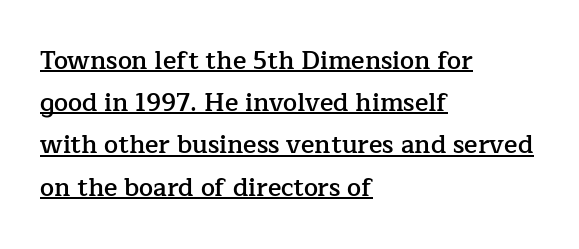
Q: Is the text bold? A: Semi-bold.
Q: Is the text italic (slanted)? A: No, it is upright.
Q: Is the text underlined? A: Yes.
Q: How is the paragraph aligned? A: Left-aligned.
Q: Is the spacing between letters normal or unusually wide? A: Normal.
Q: Is the spacing between lines tight, normal or loose? A: Normal.
